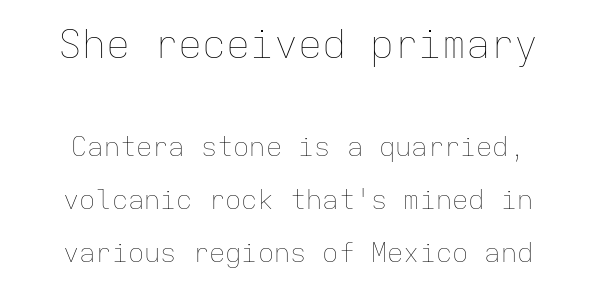
Larger block? The one above; the one below is distinctly smaller. Notice how the passage keeps no hard edge, just a central spine. Is this a fixed-width face? Yes — each glyph sits in an identical cell. Counters stay open thanks to moderate or lighter strokes. Bare-footed words on every line.
